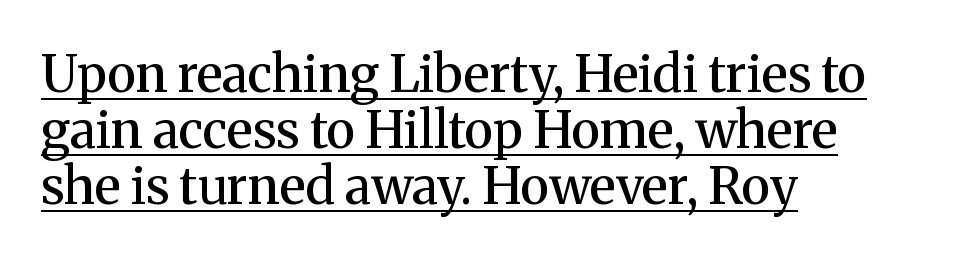
{"serif": "yes", "italic": "no", "bold": "semi", "weight": "semibold", "width": "normal", "stroke_contrast": "medium", "x_height": "medium", "monospaced": "no", "underline": "yes", "align": "left", "line_spacing": "tight", "line_spacing_ratio": 1.1, "letter_spacing": "normal", "letter_spacing_em": 0.0, "glyph_px": 51}
